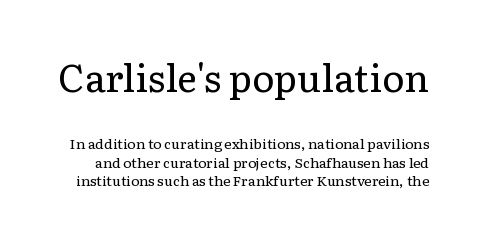
The image shows 38 px regular-weight serif type, upright; set normal line spacing (1.31x), normal letter spacing, not underlined; the first (top) block is 2.71x larger; low stroke contrast and a medium x-height.
